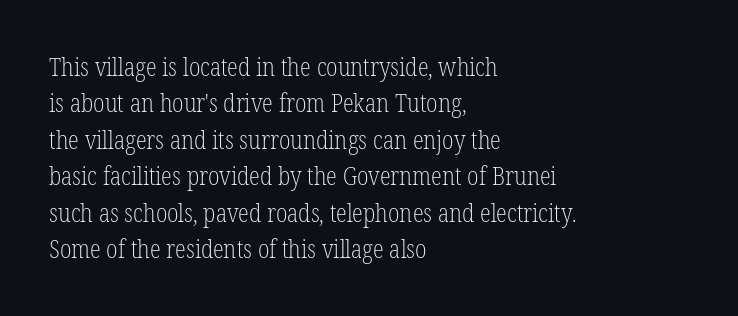
{"italic": "no", "bold": "no", "underline": "no", "align": "left", "line_spacing": "normal", "line_spacing_ratio": 1.46, "letter_spacing": "normal", "letter_spacing_em": 0.0, "glyph_px": 25}
